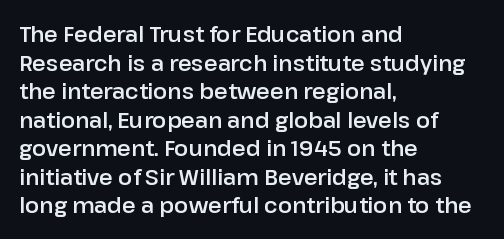
The image shows 21 px text type, upright; set left-aligned, normal line spacing (1.36x), normal letter spacing, not underlined.
